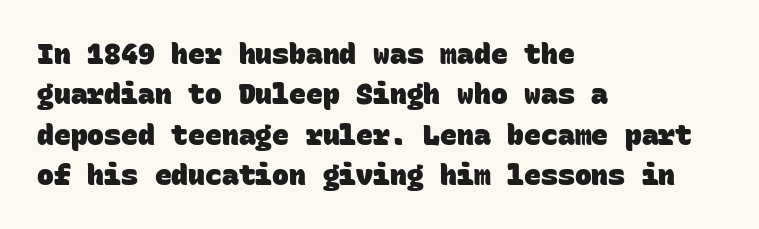
The image shows 28 px heavy sans-serif type, monospaced; set left-aligned, normal line spacing (1.44x), normal letter spacing, not underlined; low stroke contrast and a large x-height.
